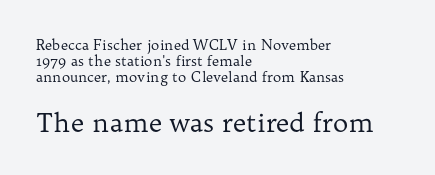
Stems and bowls with no extra thickness — not bold. Any mark beneath the type? The region is blank. Where is the straight margin? On the left. How are the letters spaced? Ordinarily, with no added tracking.
